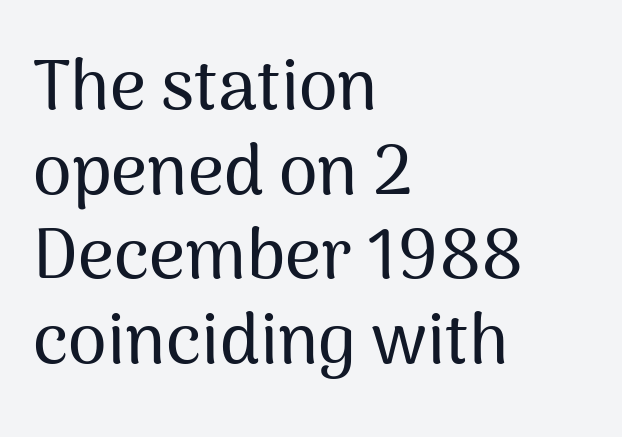
Characters remain perfectly vertical along every line. Bare-footed words on every line. You could not count columns in this text — the font is proportionally spaced. The rendering keeps characters at their native spacing.
